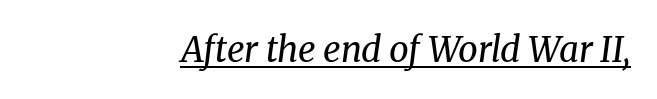
Tracking value appears to be zero — textbook default spacing. A continuous stroke trails under the words, as in a hyperlink. Examine the stroke ends and you'll spot serifs. No extra ink here — the face is not bold.
